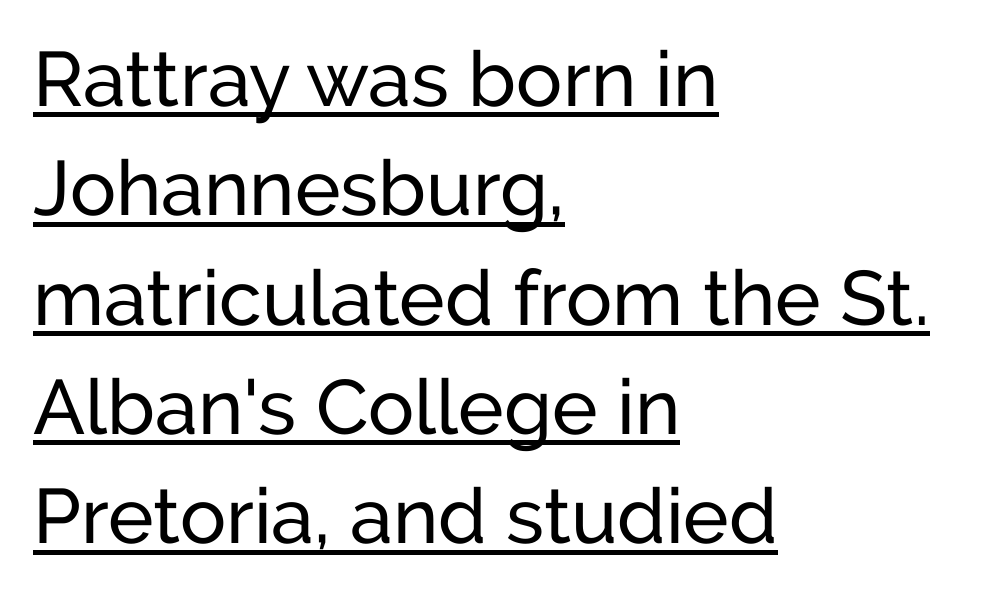
To sum up the face: it is a sans, with no serifs. Notice how the passage keeps a crisp vertical edge on the left only. A continuous stroke trails under the words, as in a hyperlink. Varying glyph widths throughout — classic text-font behaviour. Standard letterfit; no display-style spreading of the glyphs. What's the leading like? Ordinary, nothing unusual.
